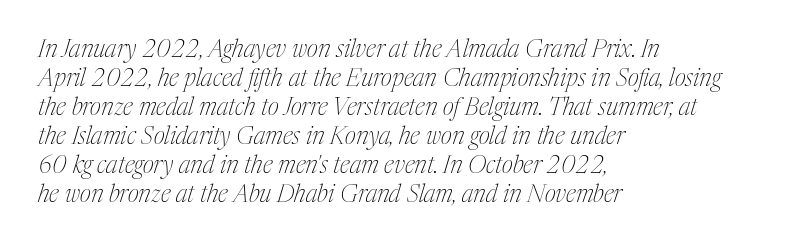
Q: Is the text bold? A: No.
Q: Is the text italic (slanted)? A: Yes, it leans right by about 17 degrees.
Q: Is the text underlined? A: No.
Q: How is the paragraph aligned? A: Left-aligned.
Q: Is the spacing between letters normal or unusually wide? A: Normal.
